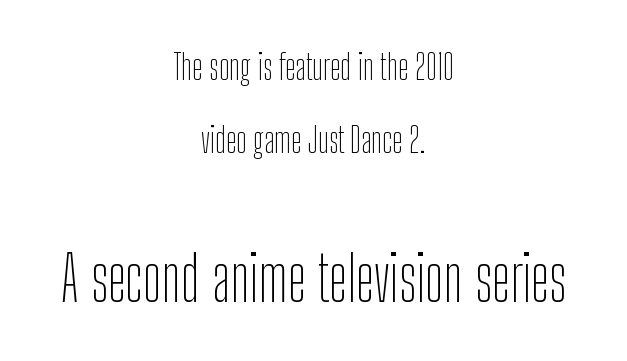
These lines are centered, leaving both edges ragged. Proportional: the letters do not fall into vertical columns. This is sans-serif lettering, the kind often seen on screens and signage. Caption: standard tracking, unaltered. The axis of the letterforms is exactly vertical.
